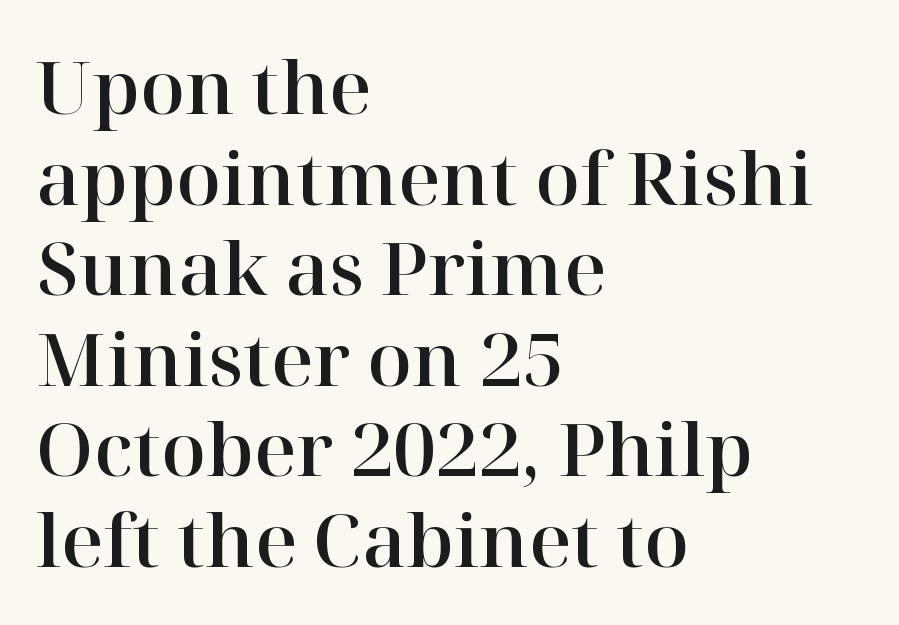
{"serif": "yes", "italic": "no", "width": "normal", "stroke_contrast": "high", "x_height": "medium", "monospaced": "no", "underline": "no", "align": "left", "line_spacing_ratio": 1.24, "letter_spacing": "normal", "letter_spacing_em": 0.0, "glyph_px": 73}
